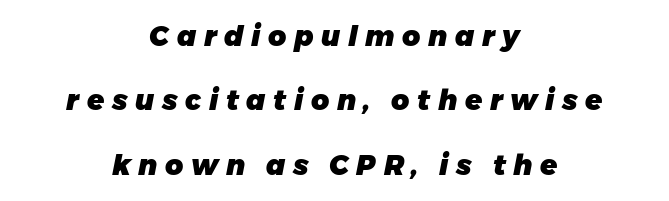
The rendering inserts visible extra space after every character. The specimen omits any rule beneath the text block's lines. The whitespace from short lines is split evenly between both sides. Looking at the ascenders, they clearly lean. Is this a fixed-width face? No — the glyphs have proportional, varying widths.
